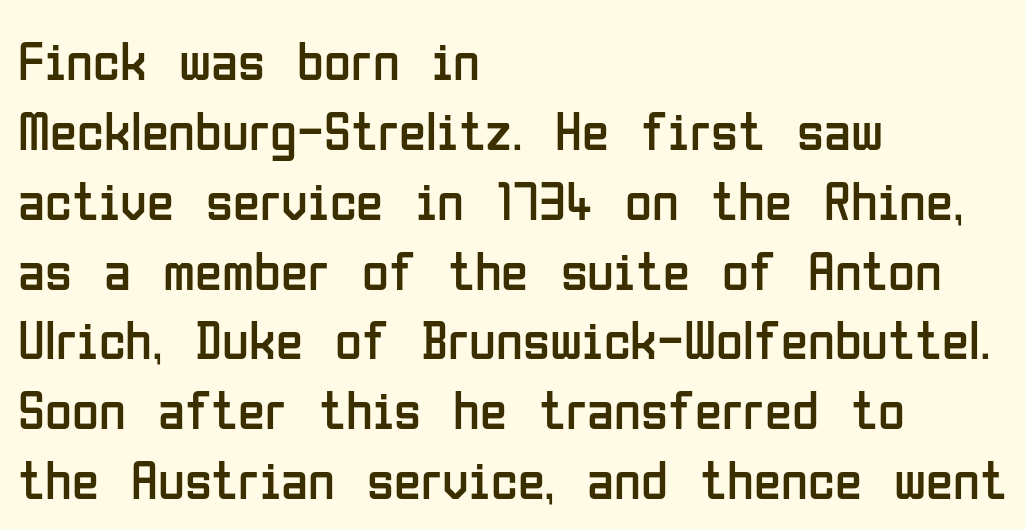
You could not count columns in this text — the font is proportionally spaced. The specimen omits any rule beneath the text block's lines. The font family rendered here belongs to the sans-serif group. Vertically, the passage feels balanced, rows spaced as you'd expect.
